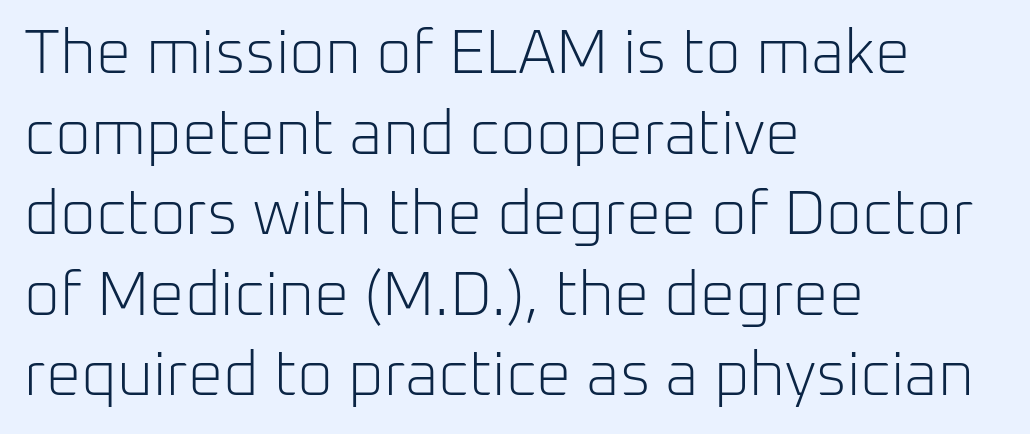
{"serif": "no", "italic": "no", "bold": "no", "weight": "light", "width": "normal", "stroke_contrast": "low", "x_height": "medium", "monospaced": "no", "underline": "no", "align": "left", "line_spacing": "normal", "line_spacing_ratio": 1.3, "letter_spacing": "normal", "letter_spacing_em": 0.0, "glyph_px": 62}
